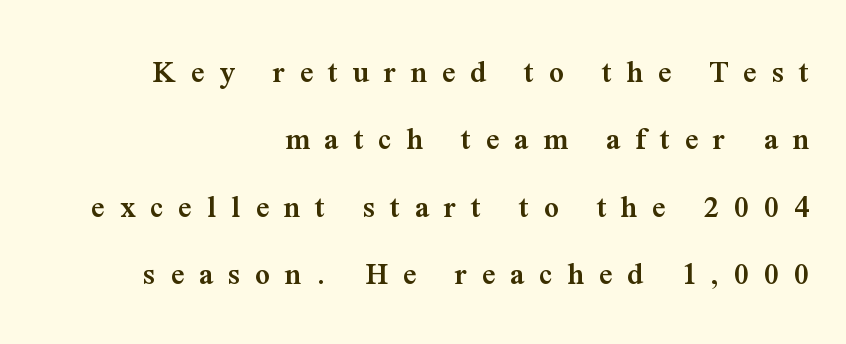
{"serif": "yes", "italic": "no", "bold": "semi", "weight": "semibold", "width": "normal", "stroke_contrast": "medium", "x_height": "medium", "monospaced": "no", "underline": "no", "align": "right", "line_spacing": "loose", "line_spacing_ratio": 2.04, "letter_spacing": "wide", "letter_spacing_em": 0.45, "glyph_px": 33}
